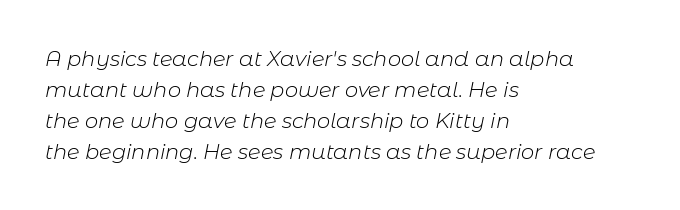
Spacing between characters is what you'd get straight out of the box. Baseline-to-baseline distance is the conventional proportion of letter height. Teacher's note: observe the even left margin — that is flush-left alignment. Unmarked baselines from the first word to the last.
